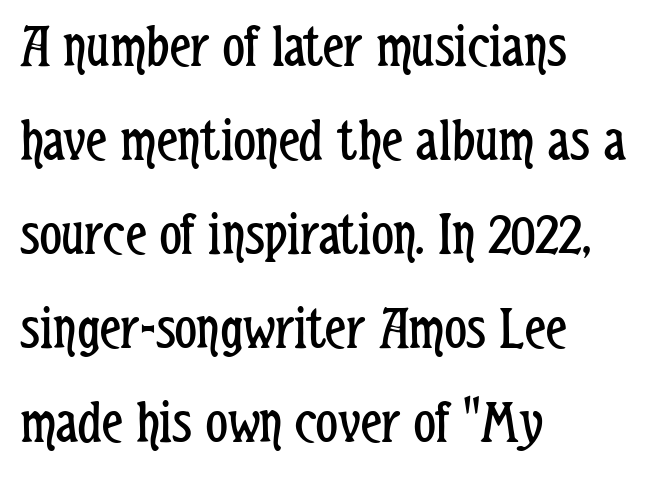
The image shows 61 px regular-weight, condensed sans-serif type, upright; set left-aligned, normal line spacing (1.54x), normal letter spacing, not underlined; low stroke contrast and a medium x-height.
